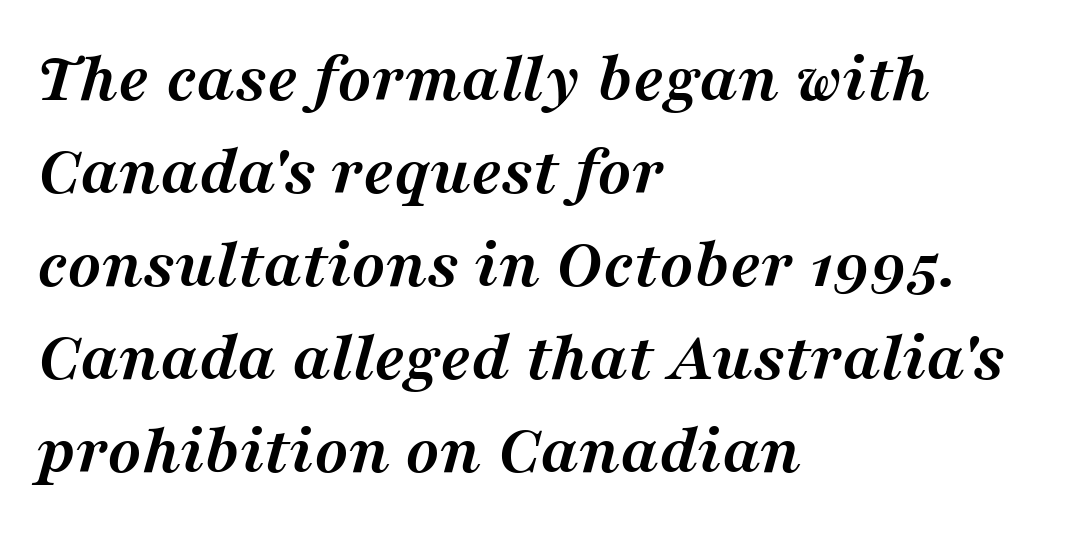
{"serif": "yes", "italic": "yes", "lean": "right", "slant_degrees": 16, "bold": "yes", "weight": "semibold", "width": "normal", "stroke_contrast": "medium", "x_height": "medium", "monospaced": "no", "underline": "no", "align": "left", "line_spacing": "normal", "line_spacing_ratio": 1.31, "letter_spacing": "normal", "letter_spacing_em": 0.0, "glyph_px": 71}
